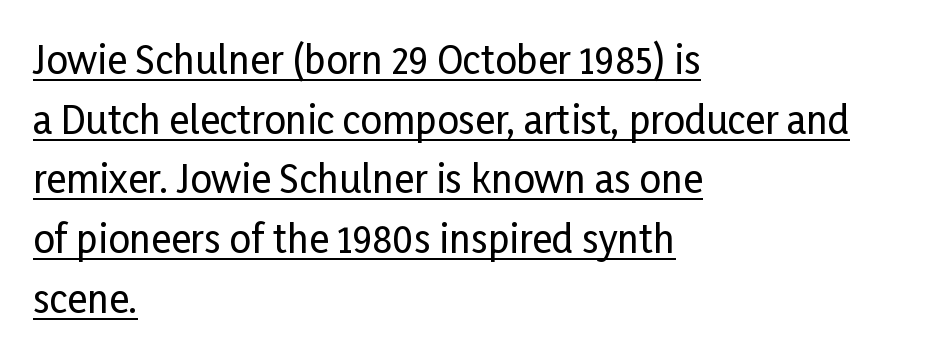
{"serif": "no", "italic": "no", "width": "condensed", "stroke_contrast": "low", "x_height": "medium", "monospaced": "no", "underline": "yes", "align": "left", "line_spacing": "normal", "line_spacing_ratio": 1.57, "letter_spacing": "normal", "letter_spacing_em": 0.0, "glyph_px": 38}
